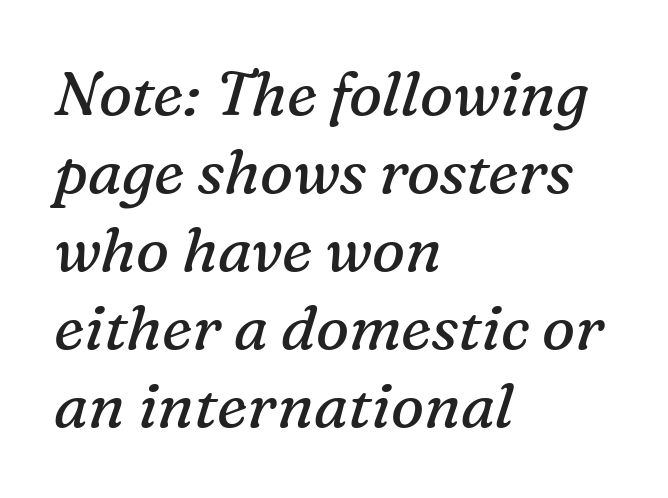
Q: Is the text bold? A: No.
Q: Is the text italic (slanted)? A: Yes, it leans right by about 16 degrees.
Q: Is the typeface a serif or a sans-serif typeface? A: Serif.
Q: Is the text underlined? A: No.
Q: How is the paragraph aligned? A: Left-aligned.
Q: Is the spacing between letters normal or unusually wide? A: Normal.
Q: Is the spacing between lines tight, normal or loose? A: Normal.
Q: Width (condensed, normal, or wide)? A: Normal.
Q: Stroke contrast? A: Medium.
Q: x-height? A: Medium.
Q: Monospaced? A: No.
